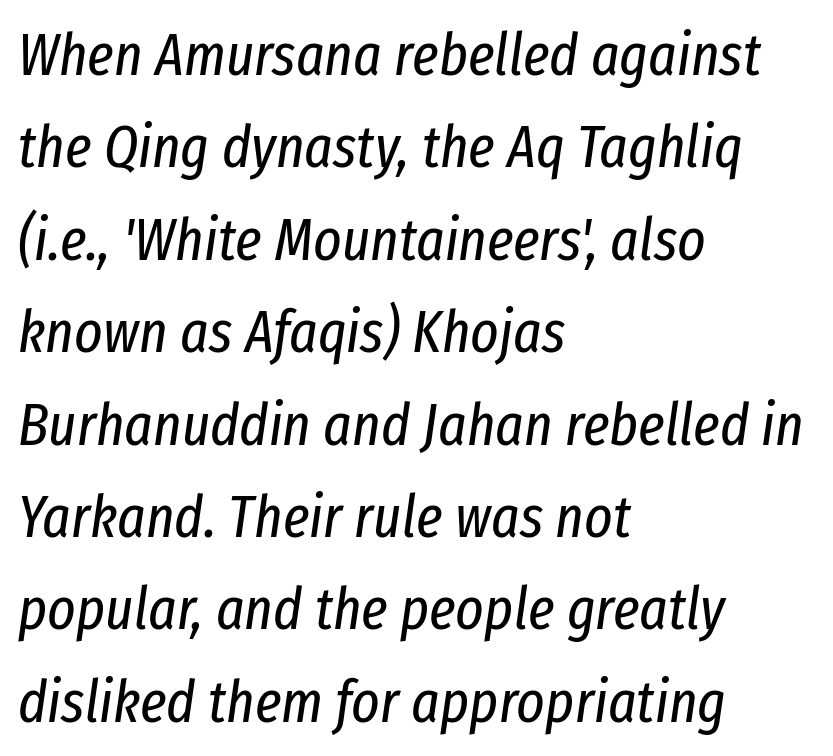
Glyph-to-glyph distance matches everyday printed text. A light-to-regular cut is what we see here. The text carries the slant typical of an italic or oblique font. Here the designer chose a conventional face with non-uniform glyph widths. Compared with typical paragraphs, the rows here are spaced about the same. The lines in this sample share a left origin and differ only in where they stop.
